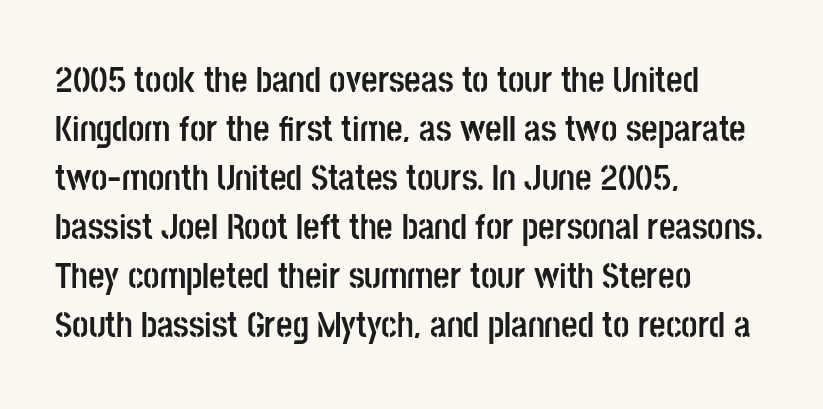
Check where the strokes stop: nothing finishes them off — pure sans. A typesetter would call this proportional, since set widths differ per character. Horizontal bands of white between lines are of average thickness. The typesetter chose a ragged-right arrangement here. Check the space under the baseline: it is left empty. The line texture is even and compact thanks to regular tracking.
